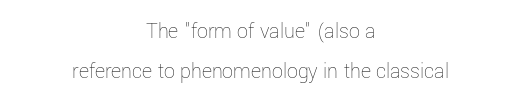
The image shows 22 px text type, upright; set centered, line spacing 1.82x, normal letter spacing, not underlined.
